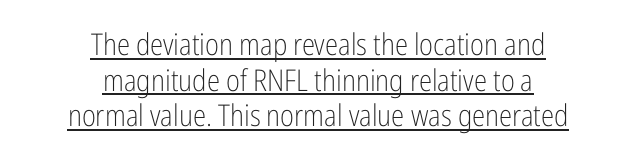
The image shows 30 px light, condensed sans-serif type, upright; set centered, line spacing 1.19x, normal letter spacing, underlined; low stroke contrast and a medium x-height.
